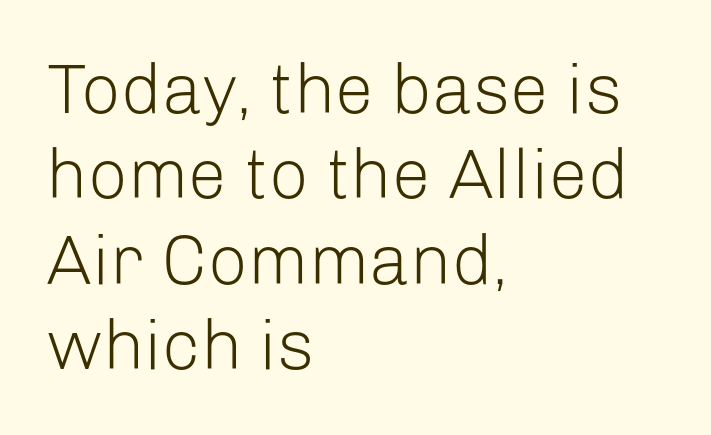
The image shows 70 px light sans-serif type, upright; set left-aligned, line spacing 1.22x, normal letter spacing, not underlined; low stroke contrast and a medium x-height.
